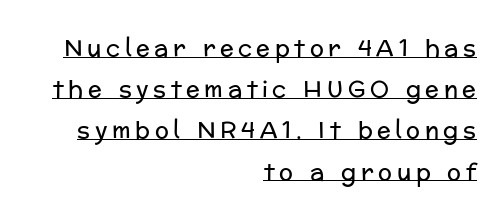
Q: Is the text bold? A: No.
Q: Is the text italic (slanted)? A: No, it is upright.
Q: Is the text underlined? A: Yes.
Q: How is the paragraph aligned? A: Right-aligned.
Q: Is the spacing between letters normal or unusually wide? A: Unusually wide.
